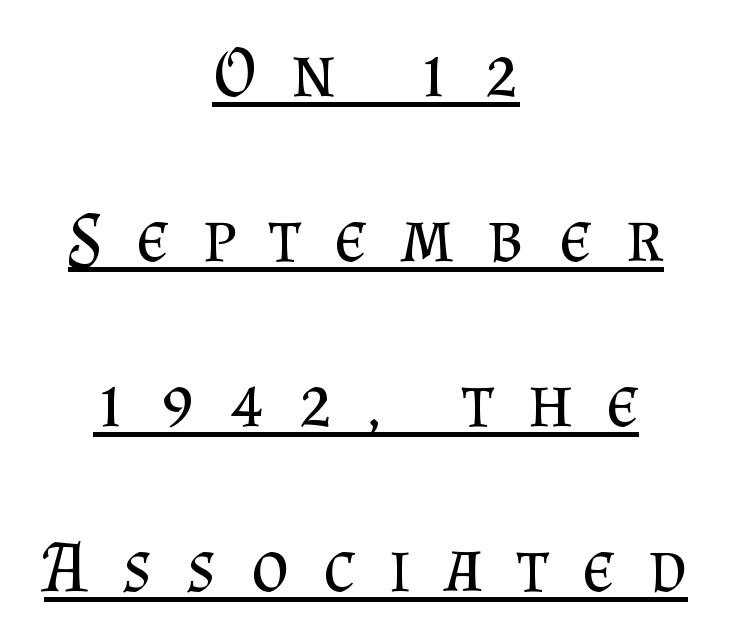
{"serif": "yes", "italic": "no", "bold": "no", "weight": "regular", "width": "normal", "stroke_contrast": "medium", "x_height": "small", "monospaced": "no", "underline": "yes", "align": "center", "line_spacing": "loose", "line_spacing_ratio": 2.26, "letter_spacing": "wide", "letter_spacing_em": 0.46, "glyph_px": 73}
